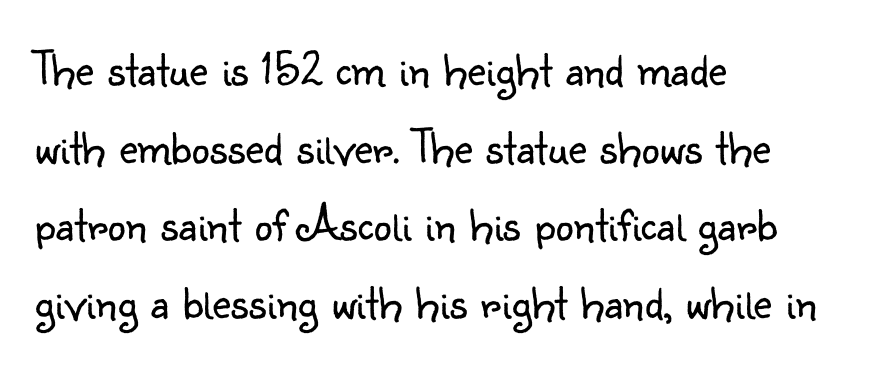
Q: Is the text bold? A: No.
Q: Is the text italic (slanted)? A: No, it is upright.
Q: Is the typeface a serif or a sans-serif typeface? A: Sans-serif.
Q: Is the text underlined? A: No.
Q: How is the paragraph aligned? A: Left-aligned.
Q: Is the spacing between letters normal or unusually wide? A: Normal.
Q: Is the spacing between lines tight, normal or loose? A: Normal.
Q: Width (condensed, normal, or wide)? A: Normal.
Q: Stroke contrast? A: Low.
Q: x-height? A: Small.
Q: Monospaced? A: No.
